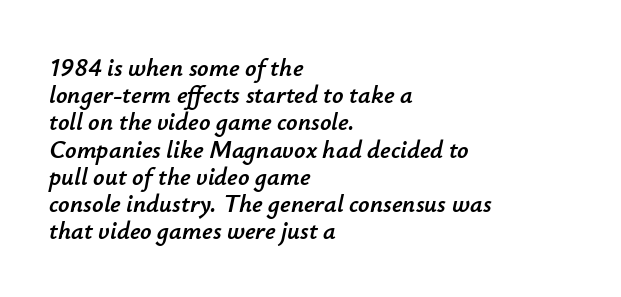
The ragged edge is on the right, which tells us the setting is flush left. The area under the type is left untouched. When letters slant like this, we call the style italic. Students, observe: this is what under-led, compact text looks like. Observe the ordinary spacing: letters are neighbours, not strangers.
